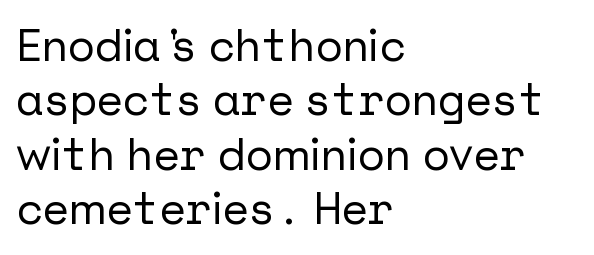
In terms of letterspacing, this is plain default setting. Notice how the stems are strictly vertical — no italics here. Observe the absence of serifs on each vertical stroke in this sample. Descender tails drop into unmarked territory. These lines are set flush left with a ragged right edge.
